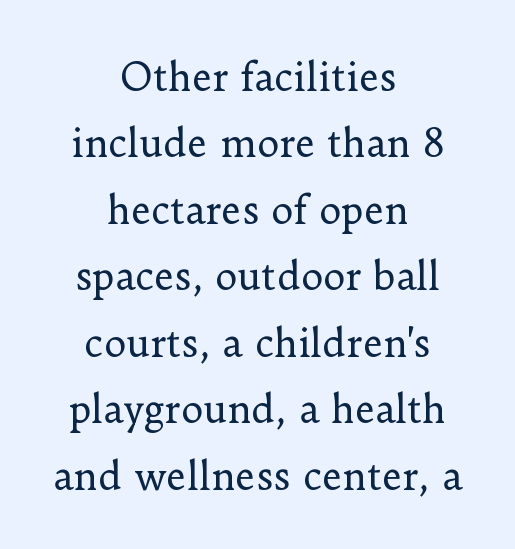
{"serif": "yes", "italic": "no", "bold": "no", "weight": "regular", "width": "normal", "stroke_contrast": "low", "x_height": "small", "monospaced": "no", "underline": "no", "align": "center", "line_spacing_ratio": 1.75, "letter_spacing": "normal", "letter_spacing_em": 0.0, "glyph_px": 38}
